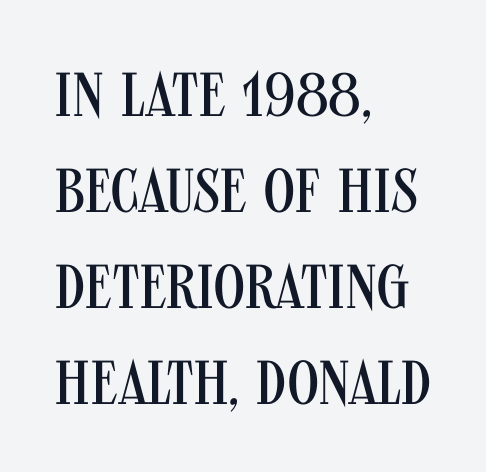
Q: Is the text bold? A: No.
Q: Is the text italic (slanted)? A: No, it is upright.
Q: Is the typeface a serif or a sans-serif typeface? A: Sans-serif.
Q: Is the text underlined? A: No.
Q: How is the paragraph aligned? A: Left-aligned.
Q: Is the spacing between letters normal or unusually wide? A: Normal.
Q: Is the spacing between lines tight, normal or loose? A: Normal.
Q: Width (condensed, normal, or wide)? A: Condensed.
Q: Stroke contrast? A: Medium.
Q: x-height? A: Large.
Q: Monospaced? A: No.
